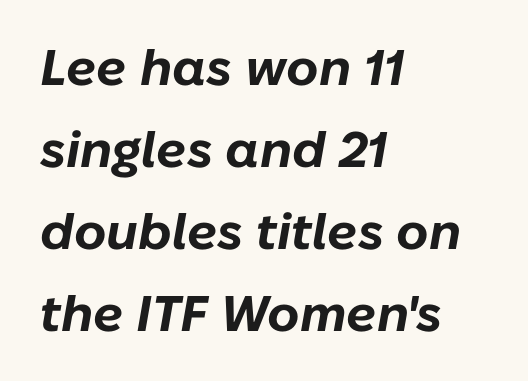
Q: Is the text bold? A: Yes.
Q: Is the text italic (slanted)? A: Yes, it leans right by about 10 degrees.
Q: Is the text underlined? A: No.
Q: How is the paragraph aligned? A: Left-aligned.
Q: Is the spacing between letters normal or unusually wide? A: Normal.
Q: Is the spacing between lines tight, normal or loose? A: Normal.
Q: Width (condensed, normal, or wide)? A: Normal.
Q: Stroke contrast? A: Low.
Q: x-height? A: Medium.
Q: Monospaced? A: No.
